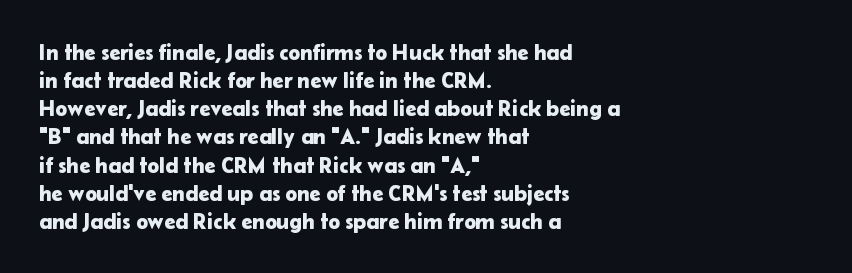
The image shows 22 px text type, upright; set left-aligned, normal line spacing (1.28x), normal letter spacing, not underlined.
